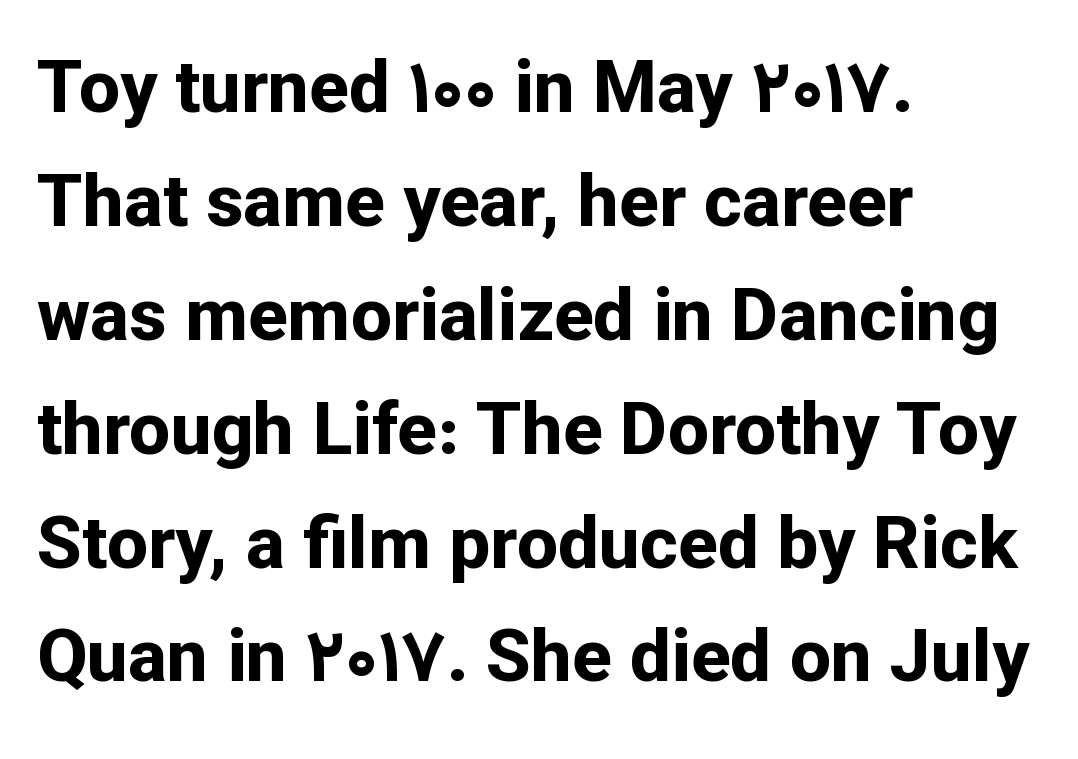
Ordinary non-slanted type is in use. Bare-footed words on every line. Left-aligned paragraph, ragged on the right. Proportional: the letters do not fall into vertical columns. Students, observe: this is what conventionally led text looks like. Short note: letters normally spaced.
